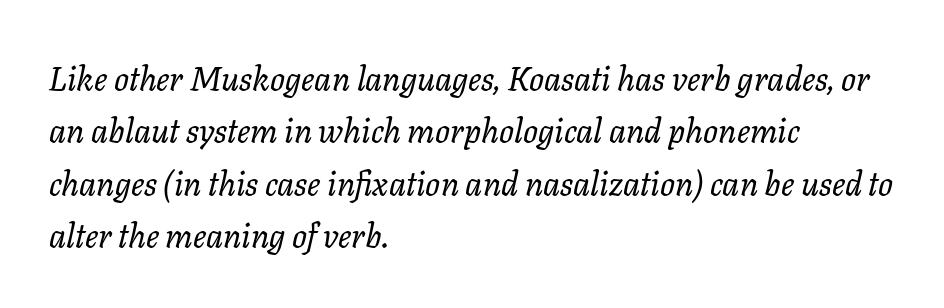
Underline: absent. Words appear dense and cohesive because spacing is normal. The block of text has a typical density, with ordinary space between rows. The characters are drawn with everyday or finer stroke widths. The typesetter chose a ragged-right arrangement here. The glyphs look as if they've been sheared to an angle.
